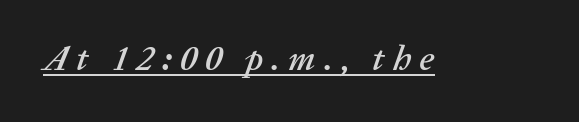
The image shows 35 px text type, italic (leaning right); set unusually wide letter spacing (+0.23 em), underlined; low stroke contrast and a medium x-height.
